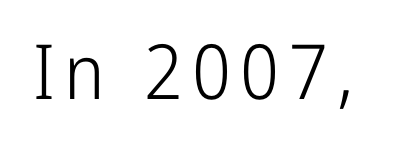
The image shows 76 px light, condensed sans-serif type, upright; set not underlined; low stroke contrast and a medium x-height.
